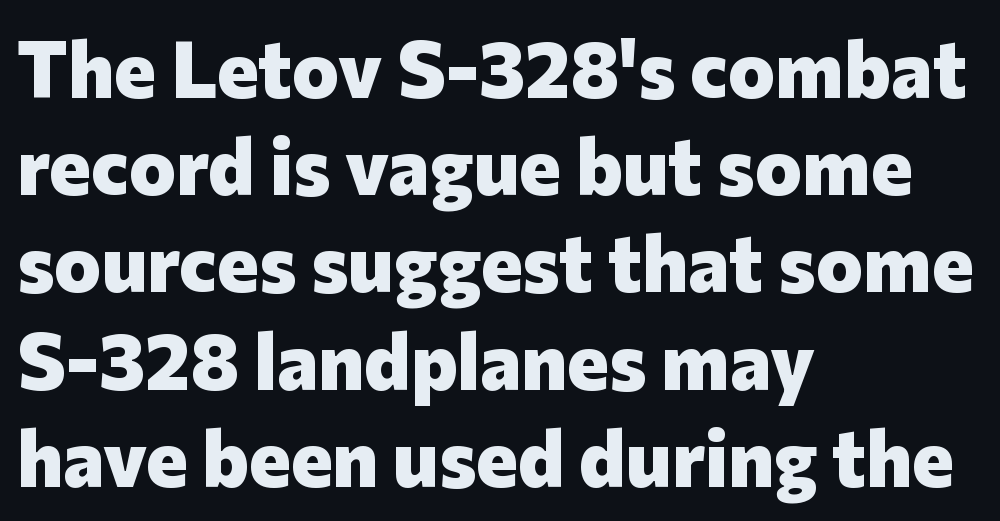
Q: Is the text bold? A: Yes.
Q: Is the text italic (slanted)? A: No, it is upright.
Q: Is the typeface a serif or a sans-serif typeface? A: Sans-serif.
Q: Is the text underlined? A: No.
Q: How is the paragraph aligned? A: Left-aligned.
Q: Is the spacing between letters normal or unusually wide? A: Normal.
Q: Width (condensed, normal, or wide)? A: Normal.
Q: Stroke contrast? A: Low.
Q: x-height? A: Medium.
Q: Monospaced? A: No.
